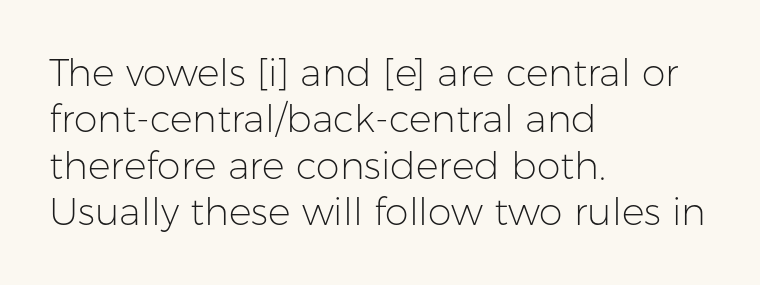
The image shows 38 px light sans-serif type, upright; set left-aligned, line spacing 1.22x, normal letter spacing, not underlined; low stroke contrast and a medium x-height.
